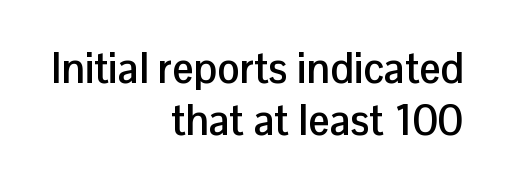
The image shows 42 px semibold sans-serif type, upright; set right-aligned, normal line spacing (1.25x), normal letter spacing, not underlined; low stroke contrast and a medium x-height.
